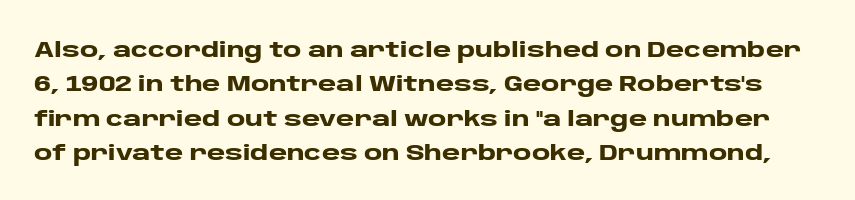
The image shows 22 px bold type, upright; set normal line spacing (1.56x), normal letter spacing, not underlined.
